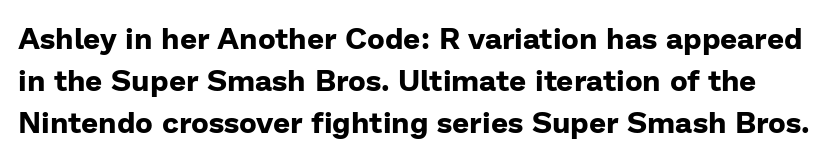
Q: Is the text bold? A: Yes.
Q: Is the text italic (slanted)? A: No, it is upright.
Q: Is the typeface a serif or a sans-serif typeface? A: Sans-serif.
Q: Is the text underlined? A: No.
Q: Is the spacing between letters normal or unusually wide? A: Normal.
Q: Is the spacing between lines tight, normal or loose? A: Normal.
Q: Width (condensed, normal, or wide)? A: Normal.
Q: Stroke contrast? A: Low.
Q: x-height? A: Medium.
Q: Monospaced? A: No.
